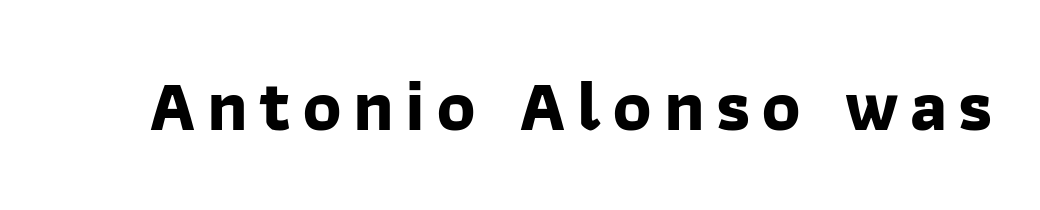
{"serif": "no", "bold": "yes", "weight": "bold", "width": "normal", "stroke_contrast": "low", "x_height": "medium", "monospaced": "no", "underline": "no", "glyph_px": 72}
